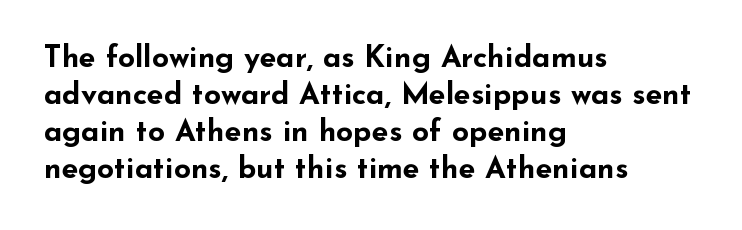
The image shows 30 px bold, wide sans-serif type, upright; set left-aligned, line spacing 1.23x, normal letter spacing, not underlined; low stroke contrast and a small x-height.
